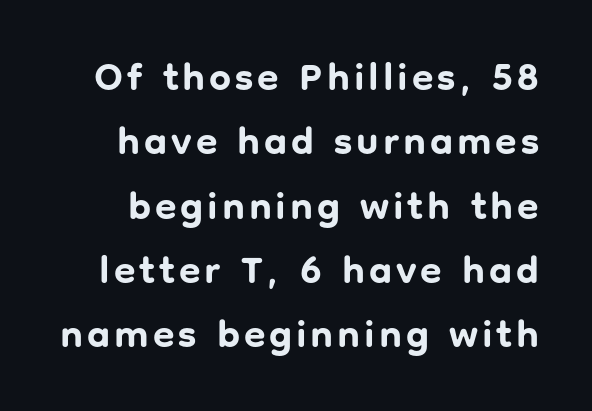
Whoever set this chose a conventional vertical rhythm. This is the regular roman posture of the typeface. Beneath every word, the page is bare. Font category for this specimen: sans-serif.
